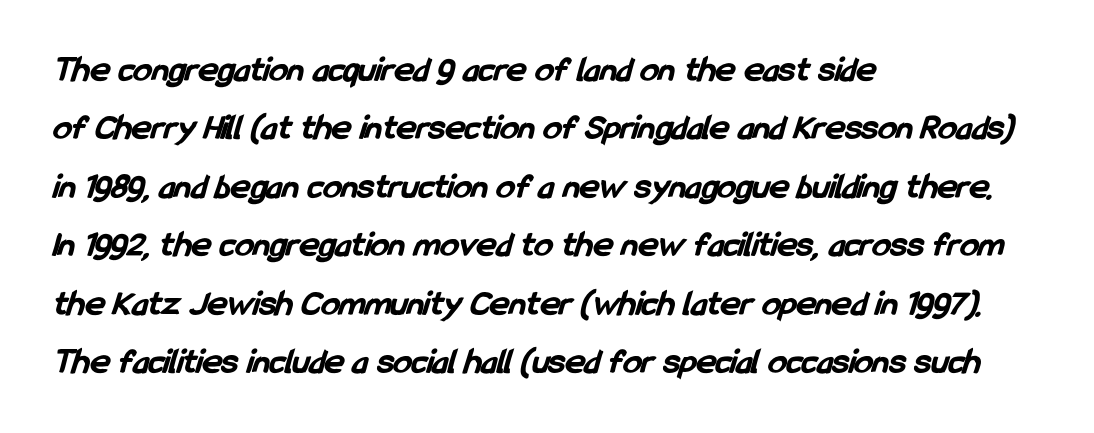
Q: Is the text bold? A: Yes.
Q: Is the typeface a serif or a sans-serif typeface? A: Sans-serif.
Q: Is the text underlined? A: No.
Q: How is the paragraph aligned? A: Left-aligned.
Q: Is the spacing between letters normal or unusually wide? A: Normal.
Q: Is the spacing between lines tight, normal or loose? A: Normal.
Q: Width (condensed, normal, or wide)? A: Condensed.
Q: Stroke contrast? A: Low.
Q: x-height? A: Medium.
Q: Monospaced? A: No.
